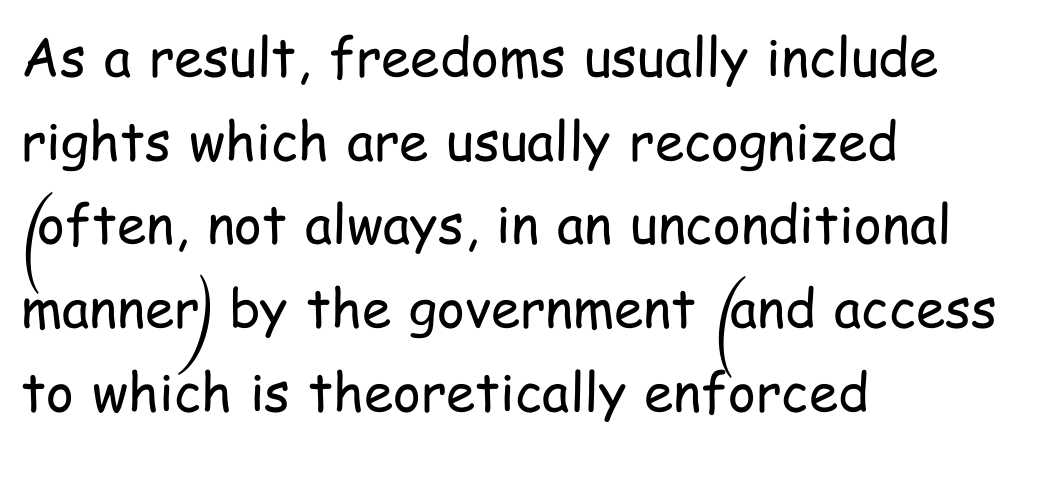
The lettering holds an erect, upright posture throughout. The string is rendered with underlining switched off. Whoever set this chose a conventional vertical rhythm. Note the varied advance widths — an 'i' is clearly narrower than an 'm'. Font category for this specimen: sans-serif. Counters stay open thanks to moderate or lighter strokes.
